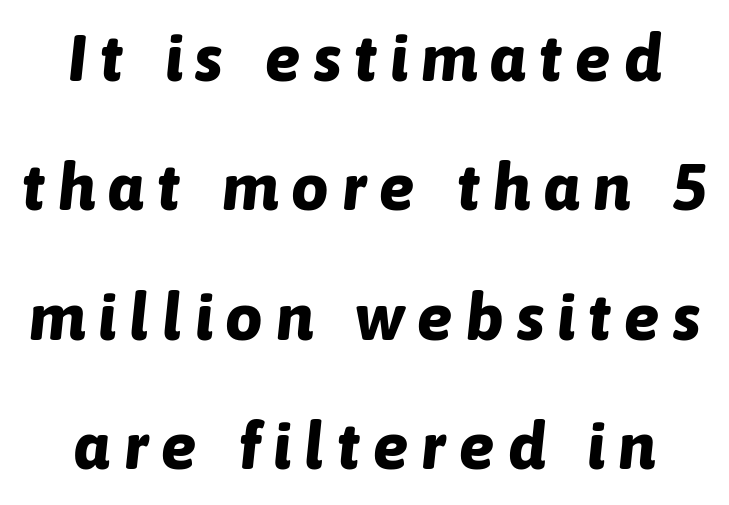
{"italic": "yes", "lean": "right", "slant_degrees": 6, "bold": "yes", "weight": "bold", "width": "normal", "stroke_contrast": "low", "x_height": "medium", "monospaced": "no", "underline": "no", "line_spacing": "loose", "line_spacing_ratio": 1.96, "letter_spacing": "wide", "letter_spacing_em": 0.2, "glyph_px": 66}
